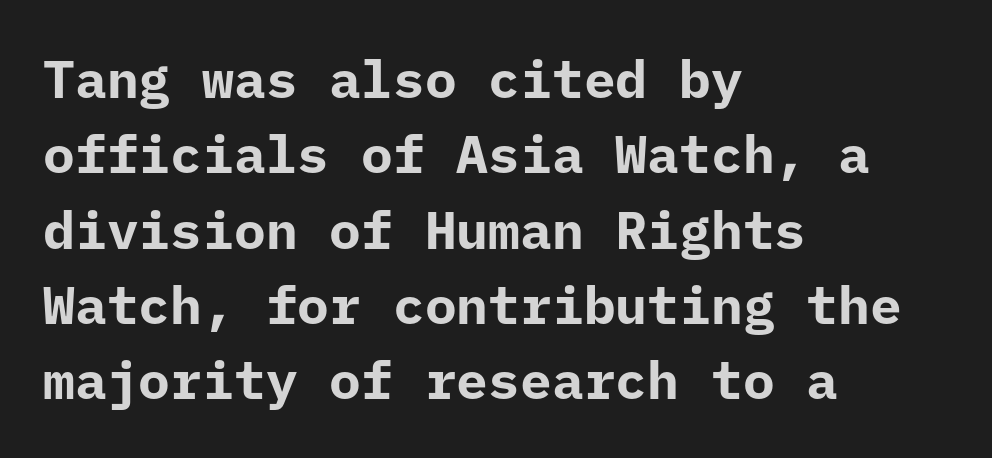
Q: Is the text bold? A: Yes.
Q: Is the text italic (slanted)? A: No, it is upright.
Q: Is the typeface a serif or a sans-serif typeface? A: Sans-serif.
Q: Is the text underlined? A: No.
Q: How is the paragraph aligned? A: Left-aligned.
Q: Is the spacing between letters normal or unusually wide? A: Normal.
Q: Is the spacing between lines tight, normal or loose? A: Normal.
Q: Width (condensed, normal, or wide)? A: Normal.
Q: Stroke contrast? A: Low.
Q: x-height? A: Medium.
Q: Monospaced? A: Yes.
